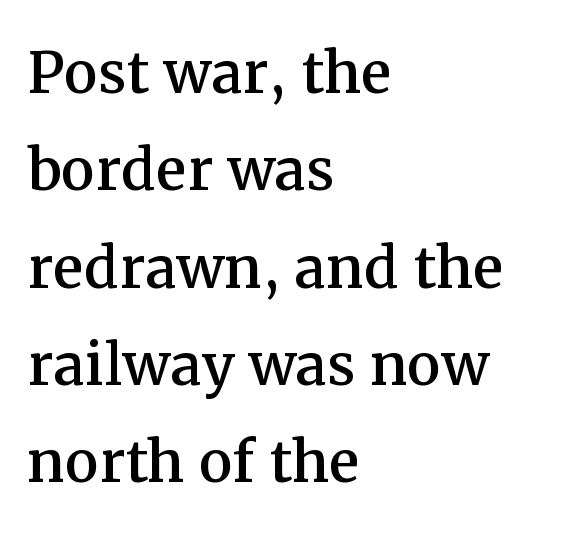
Q: Is the text italic (slanted)? A: No, it is upright.
Q: Is the typeface a serif or a sans-serif typeface? A: Serif.
Q: Is the text underlined? A: No.
Q: How is the paragraph aligned? A: Left-aligned.
Q: Is the spacing between letters normal or unusually wide? A: Normal.
Q: Is the spacing between lines tight, normal or loose? A: Normal.
Q: Width (condensed, normal, or wide)? A: Normal.
Q: Stroke contrast? A: Medium.
Q: x-height? A: Medium.
Q: Monospaced? A: No.
